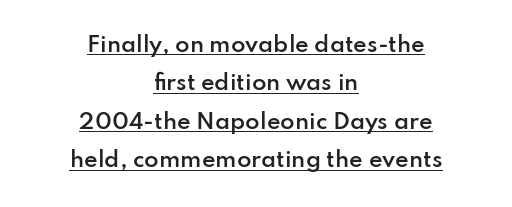
Q: Is the text bold? A: Semi-bold.
Q: Is the text italic (slanted)? A: No, it is upright.
Q: Is the text underlined? A: Yes.
Q: How is the paragraph aligned? A: Centered.
Q: Is the spacing between letters normal or unusually wide? A: Normal.
